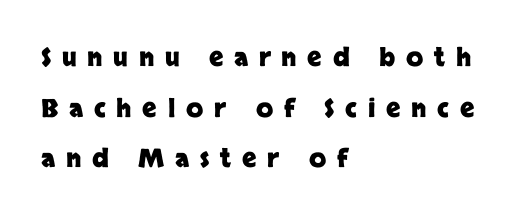
The image shows 25 px bold type, upright; set left-aligned, loose line spacing (2.03x), unusually wide letter spacing (+0.43 em), not underlined.
